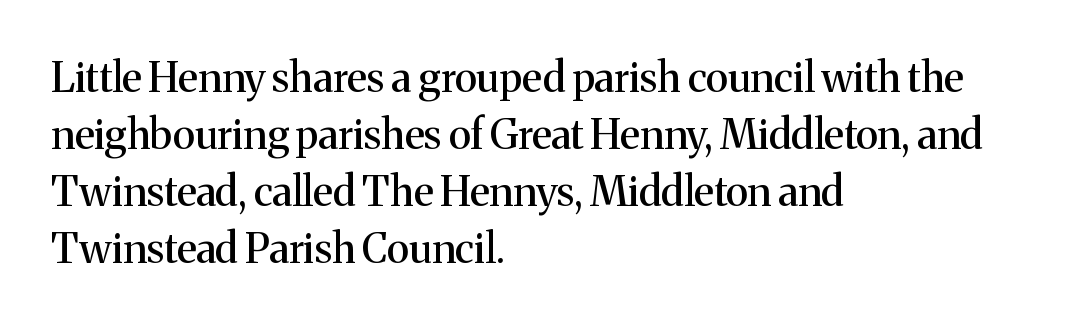
The passage shown has conventional tracking throughout. Short and long lines alike share a common starting point at left. Leading: standard. Regarding serifs, this sample has them.
